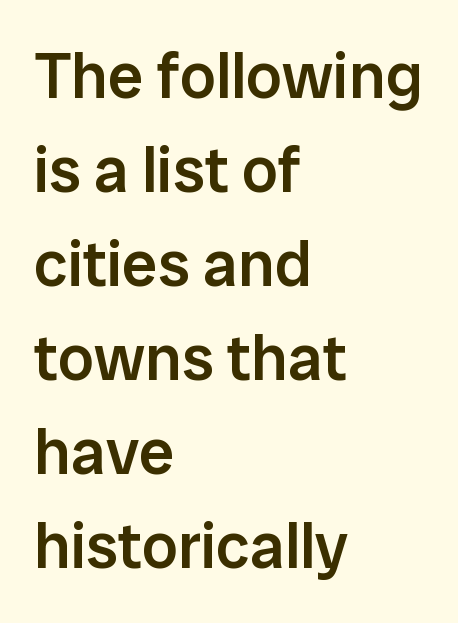
Nope, no serifs anywhere on these letters. Here the designer chose a conventional face with non-uniform glyph widths. Vertical strokes here are truly vertical. The leading is moderate, giving the passage an even texture. Letters rest on an invisible, unmarked baseline. There is no visible air inserted between adjacent glyphs.
